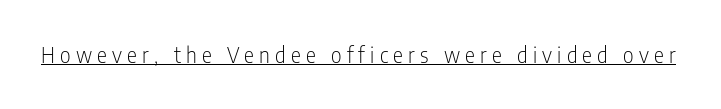
{"italic": "no", "bold": "no", "underline": "yes", "letter_spacing": "wide", "letter_spacing_em": 0.25, "glyph_px": 21}
